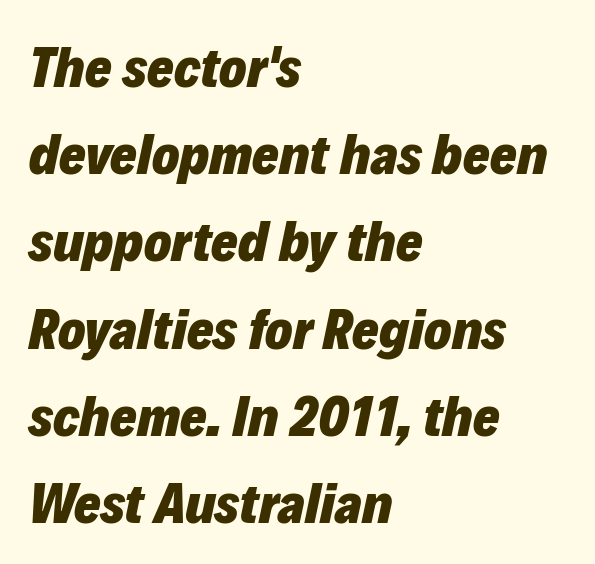
Q: Is the text bold? A: Yes.
Q: Is the text italic (slanted)? A: Yes, it leans right by about 12 degrees.
Q: Is the text underlined? A: No.
Q: How is the paragraph aligned? A: Left-aligned.
Q: Is the spacing between letters normal or unusually wide? A: Normal.
Q: Is the spacing between lines tight, normal or loose? A: Normal.
Q: Width (condensed, normal, or wide)? A: Normal.
Q: Stroke contrast? A: Low.
Q: x-height? A: Medium.
Q: Monospaced? A: No.
